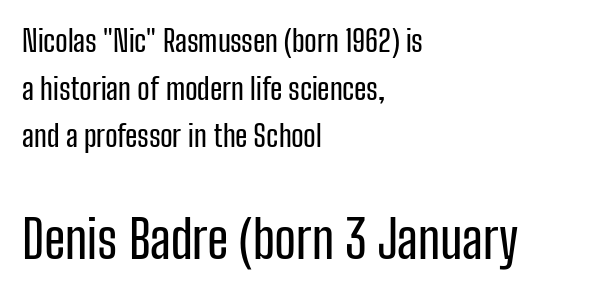
The image shows 52 px condensed sans-serif type, upright; set left-aligned, normal line spacing (1.59x), normal letter spacing, not underlined; the second (bottom) block is 1.73x larger; low stroke contrast and a medium x-height.
